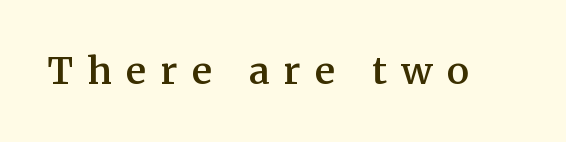
Q: Is the text bold? A: Semi-bold.
Q: Is the text italic (slanted)? A: No, it is upright.
Q: Is the typeface a serif or a sans-serif typeface? A: Serif.
Q: Is the text underlined? A: No.
Q: Is the spacing between letters normal or unusually wide? A: Unusually wide.
Q: Width (condensed, normal, or wide)? A: Normal.
Q: Stroke contrast? A: Medium.
Q: x-height? A: Medium.
Q: Monospaced? A: No.
